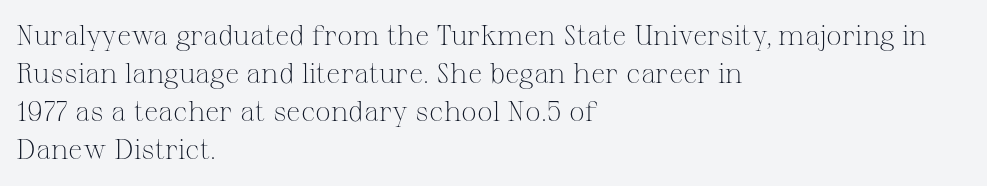
{"serif": "yes", "italic": "no", "bold": "no", "weight": "light", "width": "normal", "stroke_contrast": "medium", "x_height": "medium", "monospaced": "no", "underline": "no", "align": "left", "line_spacing": "normal", "line_spacing_ratio": 1.36, "letter_spacing": "normal", "letter_spacing_em": 0.0, "glyph_px": 28}
